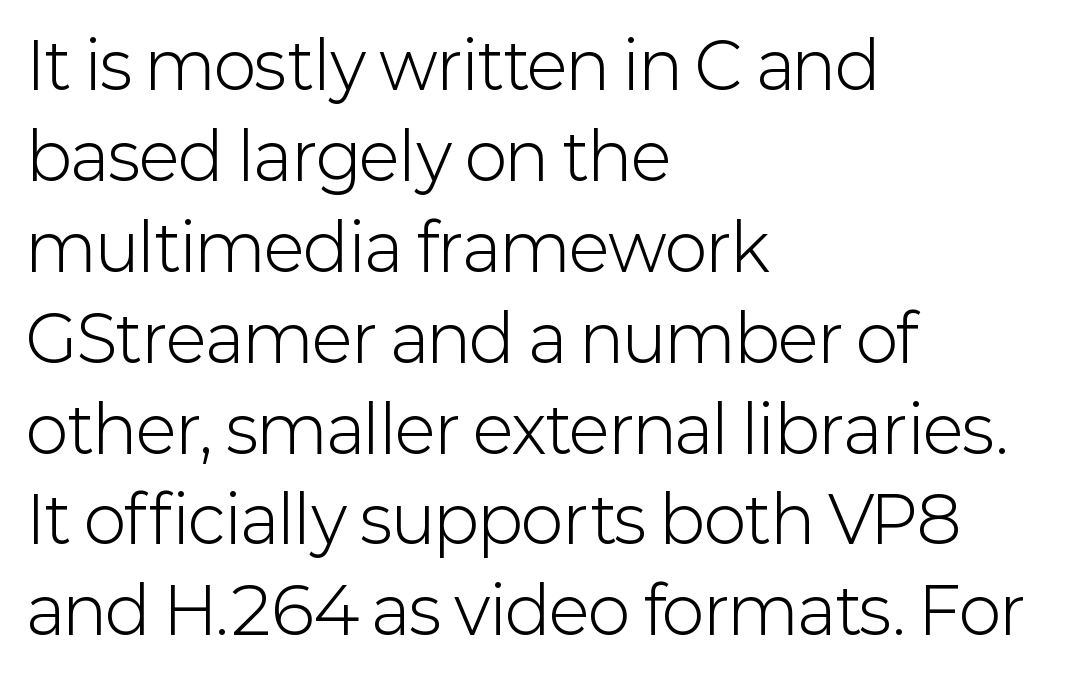
Q: Is the text bold? A: No.
Q: Is the text italic (slanted)? A: No, it is upright.
Q: Is the typeface a serif or a sans-serif typeface? A: Sans-serif.
Q: Is the text underlined? A: No.
Q: How is the paragraph aligned? A: Left-aligned.
Q: Is the spacing between letters normal or unusually wide? A: Normal.
Q: Is the spacing between lines tight, normal or loose? A: Normal.
Q: Width (condensed, normal, or wide)? A: Normal.
Q: Stroke contrast? A: Low.
Q: x-height? A: Medium.
Q: Monospaced? A: No.
